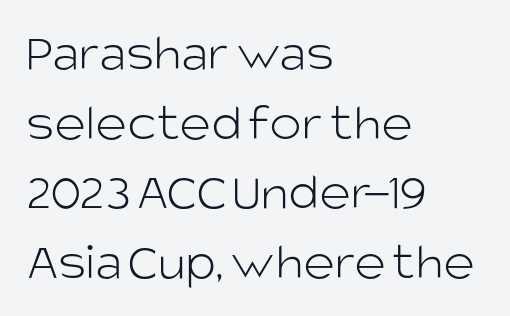
Q: Is the text bold? A: No.
Q: Is the text italic (slanted)? A: No, it is upright.
Q: Is the typeface a serif or a sans-serif typeface? A: Sans-serif.
Q: Is the text underlined? A: No.
Q: How is the paragraph aligned? A: Left-aligned.
Q: Is the spacing between letters normal or unusually wide? A: Normal.
Q: Is the spacing between lines tight, normal or loose? A: Normal.
Q: Width (condensed, normal, or wide)? A: Normal.
Q: Stroke contrast? A: Low.
Q: x-height? A: Large.
Q: Monospaced? A: No.
